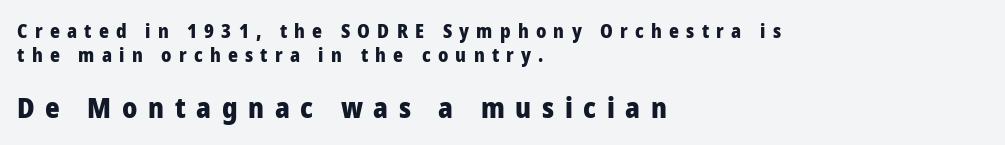
Q: Is the text bold? A: Yes.
Q: Is the text italic (slanted)? A: No, it is upright.
Q: Is the typeface a serif or a sans-serif typeface? A: Sans-serif.
Q: Is the text underlined? A: No.
Q: How is the paragraph aligned? A: Left-aligned.
Q: Is the spacing between letters normal or unusually wide? A: Unusually wide.
Q: Is the spacing between lines tight, normal or loose? A: Normal.
Q: Which block of text is set in a larger size, the first (top) or the second (bottom)? A: The second (bottom) one.
Q: Width (condensed, normal, or wide)? A: Normal.
Q: Stroke contrast? A: Low.
Q: x-height? A: Medium.
Q: Monospaced? A: No.
